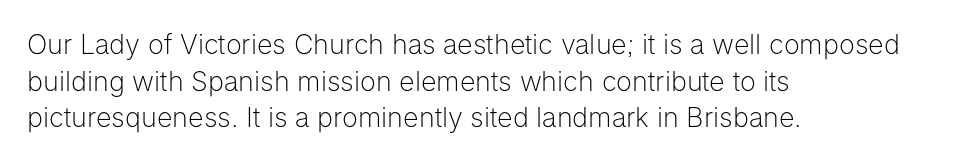
The image shows 27 px text type, upright; set left-aligned, normal line spacing (1.36x), normal letter spacing, not underlined.
